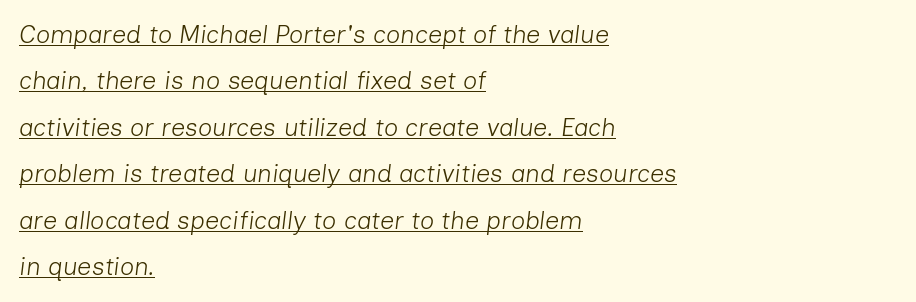
The image shows 25 px text type, italic (leaning right); set left-aligned, line spacing 1.86x, normal letter spacing, underlined.
